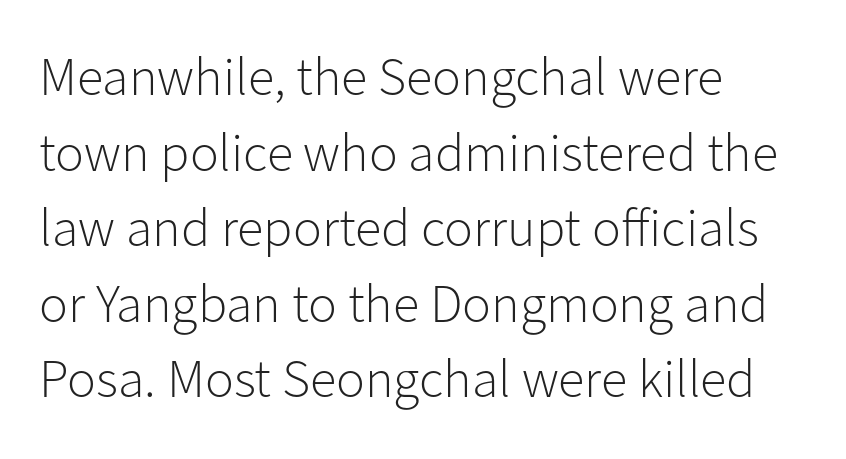
The image shows 54 px light sans-serif type, upright; set left-aligned, normal line spacing (1.4x), normal letter spacing, not underlined; low stroke contrast and a medium x-height.
